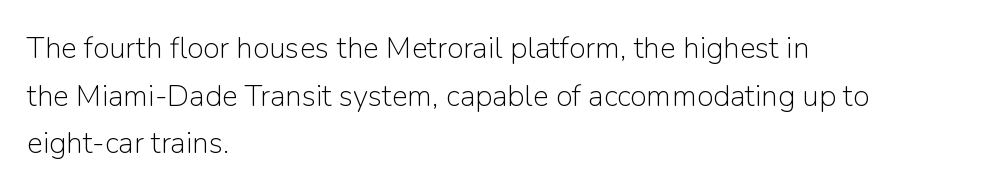
{"serif": "no", "italic": "no", "bold": "no", "weight": "light", "width": "normal", "stroke_contrast": "low", "x_height": "medium", "monospaced": "no", "underline": "no", "align": "left", "line_spacing": "normal", "line_spacing_ratio": 1.59, "letter_spacing": "normal", "letter_spacing_em": 0.0, "glyph_px": 30}
